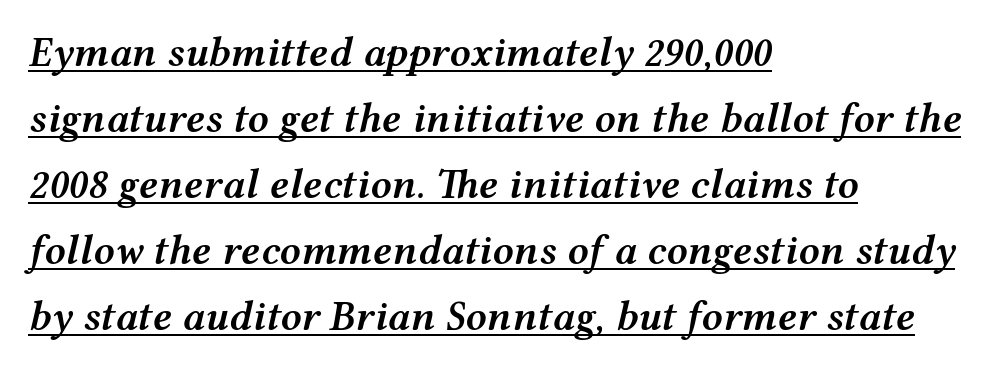
Q: Is the text bold? A: Semi-bold.
Q: Is the text italic (slanted)? A: Yes, it leans right by about 12 degrees.
Q: Is the text underlined? A: Yes.
Q: How is the paragraph aligned? A: Left-aligned.
Q: Is the spacing between letters normal or unusually wide? A: Normal.
Q: Is the spacing between lines tight, normal or loose? A: Normal.
Q: Width (condensed, normal, or wide)? A: Wide.
Q: Stroke contrast? A: Medium.
Q: x-height? A: Medium.
Q: Monospaced? A: No.
